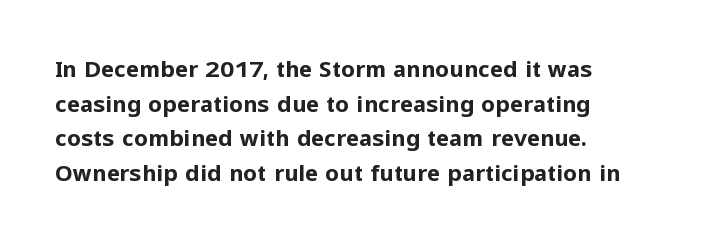
Q: Is the text bold? A: Yes.
Q: Is the text italic (slanted)? A: No, it is upright.
Q: Is the text underlined? A: No.
Q: How is the paragraph aligned? A: Left-aligned.
Q: Is the spacing between letters normal or unusually wide? A: Normal.
Q: Is the spacing between lines tight, normal or loose? A: Normal.
